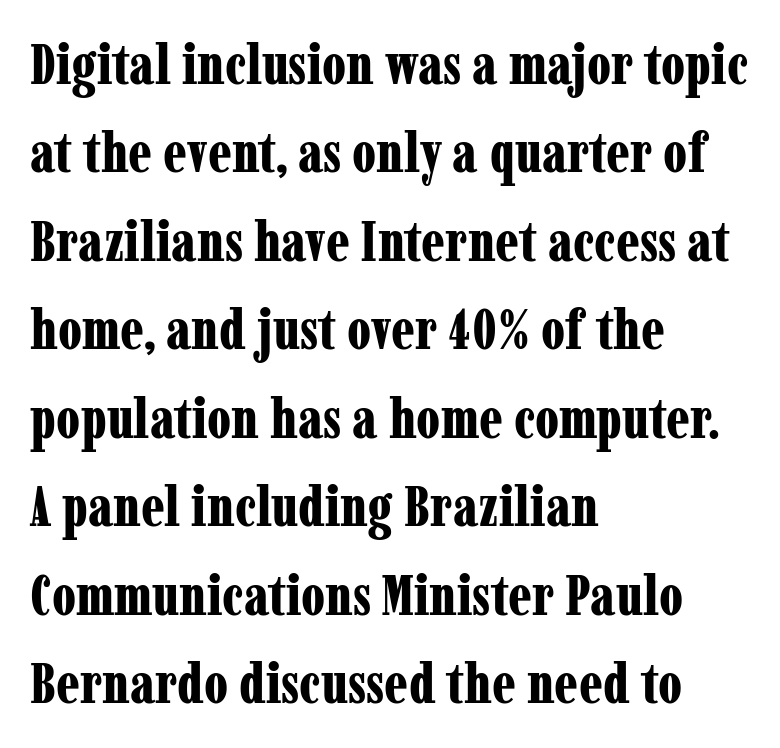
Descenders are the only things crossing below the line. This sample uses a serif face. The ragged edge is on the right, which tells us the setting is flush left. Posture: straight, roman, zero tilt. A normal amount of white space separates one row of letters from the next.
